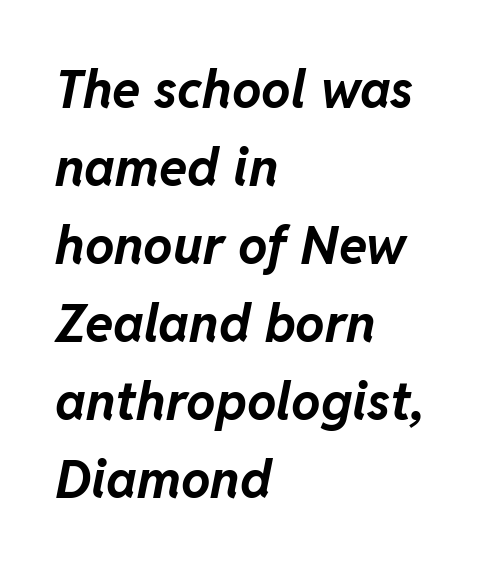
Q: Is the text bold? A: Yes.
Q: Is the text italic (slanted)? A: Yes, it leans right by about 11 degrees.
Q: Is the text underlined? A: No.
Q: How is the paragraph aligned? A: Left-aligned.
Q: Is the spacing between letters normal or unusually wide? A: Normal.
Q: Is the spacing between lines tight, normal or loose? A: Normal.
Q: Width (condensed, normal, or wide)? A: Normal.
Q: Stroke contrast? A: Low.
Q: x-height? A: Medium.
Q: Monospaced? A: No.
